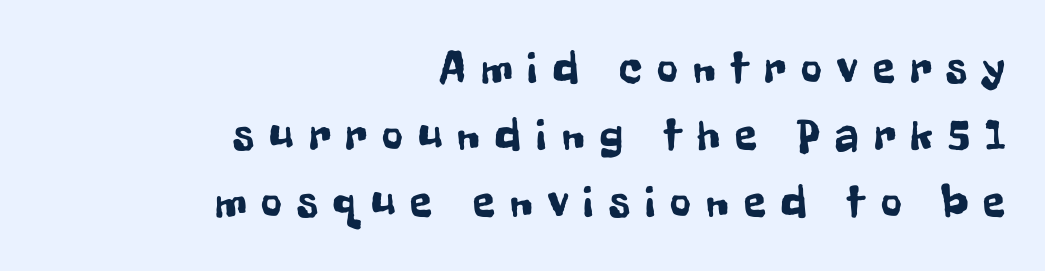
{"serif": "no", "italic": "no", "width": "condensed", "stroke_contrast": "low", "x_height": "medium", "monospaced": "no", "underline": "no", "align": "right", "line_spacing": "normal", "line_spacing_ratio": 1.49, "letter_spacing": "wide", "letter_spacing_em": 0.34, "glyph_px": 45}
